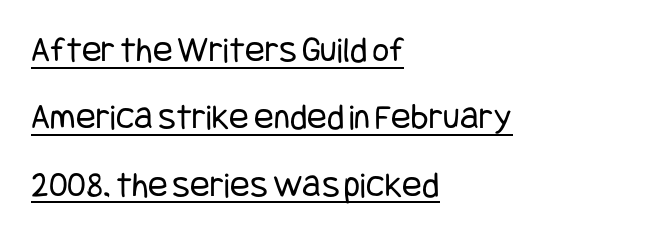
{"serif": "no", "italic": "no", "bold": "no", "weight": "regular", "width": "condensed", "stroke_contrast": "low", "x_height": "large", "underline": "yes", "align": "left", "line_spacing_ratio": 1.82, "letter_spacing": "normal", "letter_spacing_em": 0.0, "glyph_px": 37}
